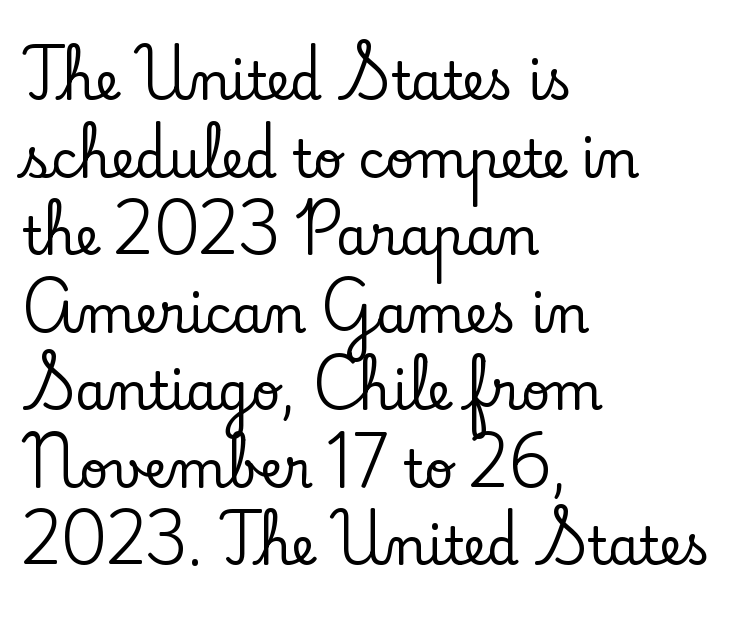
The image shows 51 px serif type, upright; set left-aligned, normal line spacing (1.52x), normal letter spacing, not underlined; low stroke contrast and a small x-height.
